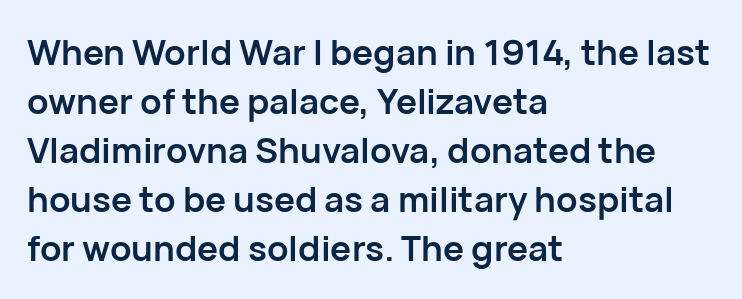
{"serif": "no", "italic": "no", "bold": "yes", "weight": "semibold", "width": "normal", "stroke_contrast": "low", "x_height": "medium", "monospaced": "no", "underline": "no", "align": "left", "line_spacing": "normal", "line_spacing_ratio": 1.4, "letter_spacing": "normal", "letter_spacing_em": 0.0, "glyph_px": 35}
